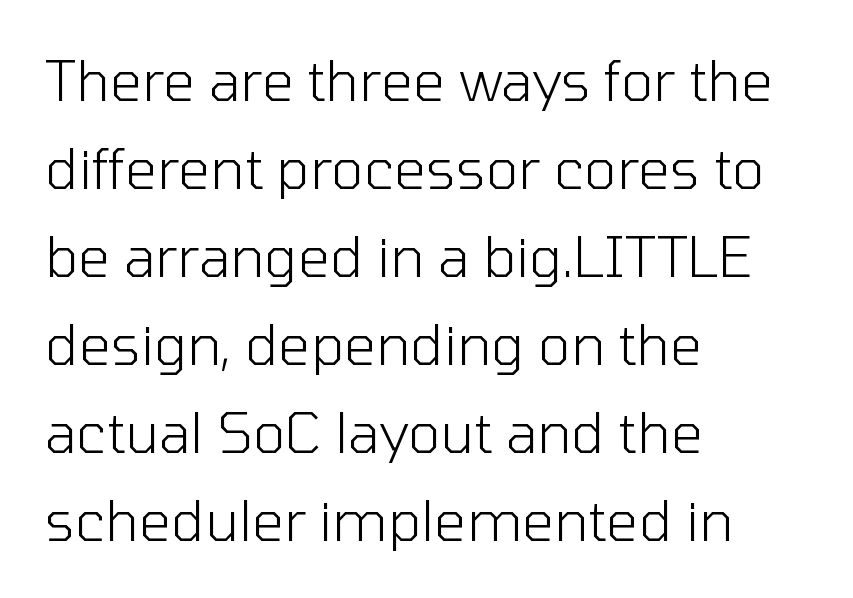
{"serif": "no", "italic": "no", "bold": "no", "weight": "light", "width": "normal", "stroke_contrast": "low", "x_height": "medium", "monospaced": "no", "underline": "no", "align": "left", "line_spacing": "normal", "line_spacing_ratio": 1.57, "letter_spacing": "normal", "letter_spacing_em": 0.0, "glyph_px": 56}
